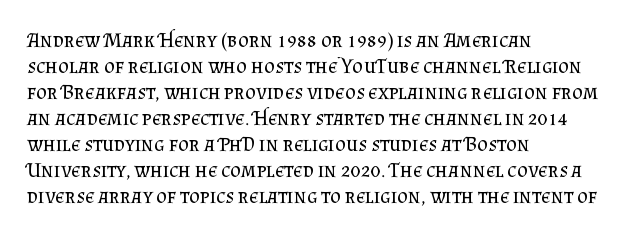
Q: Is the text bold? A: No.
Q: Is the text italic (slanted)? A: No, it is upright.
Q: Is the text underlined? A: No.
Q: How is the paragraph aligned? A: Left-aligned.
Q: Is the spacing between letters normal or unusually wide? A: Normal.
